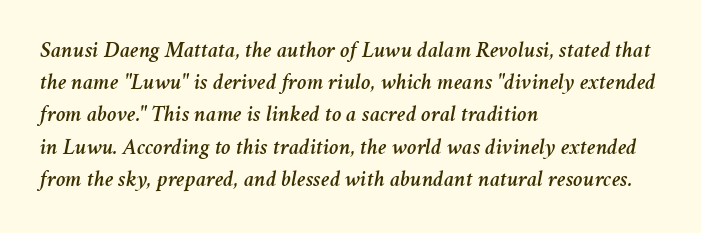
{"italic": "yes", "lean": "right", "slant_degrees": 11, "underline": "no", "align": "left", "line_spacing": "normal", "line_spacing_ratio": 1.4, "letter_spacing": "normal", "letter_spacing_em": 0.0, "glyph_px": 23}
